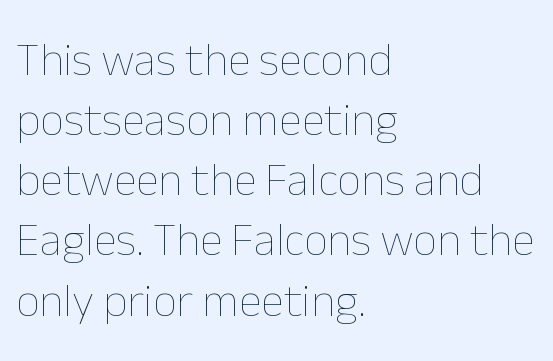
Compared with a centered layout, this one pins lines to the left instead. Is this a heavy cut? Hardly; it is regular or lighter. The letters stand straight up with perfectly vertical stems. The block of text has a typical density, with ordinary space between rows.
